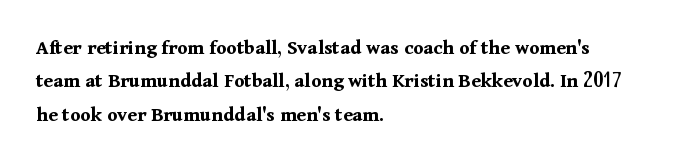
The image shows 21 px bold type, upright; set left-aligned, normal line spacing (1.59x), normal letter spacing, not underlined.
